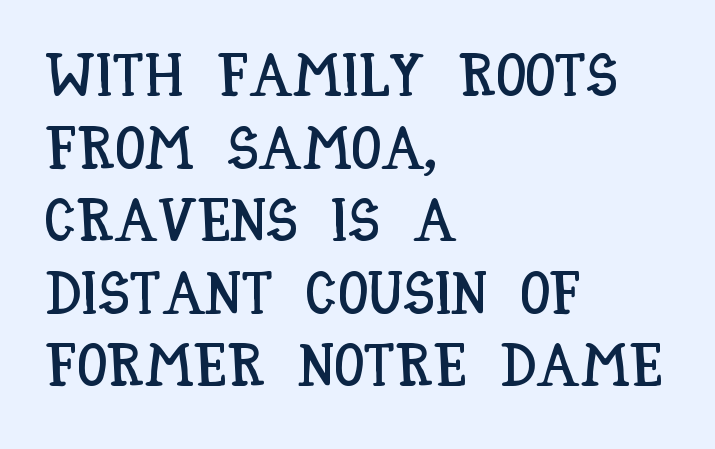
Q: Is the text italic (slanted)? A: No, it is upright.
Q: Is the text underlined? A: No.
Q: How is the paragraph aligned? A: Left-aligned.
Q: Is the spacing between letters normal or unusually wide? A: Normal.
Q: Width (condensed, normal, or wide)? A: Condensed.
Q: Stroke contrast? A: Low.
Q: x-height? A: Large.
Q: Monospaced? A: No.
